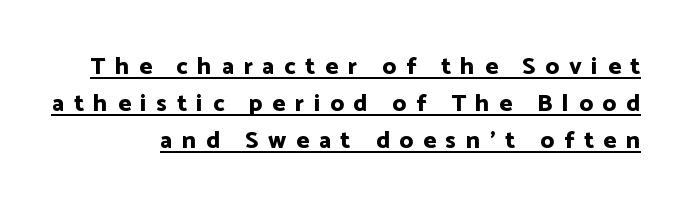
The image shows 24 px bold type, upright; set normal line spacing (1.55x), unusually wide letter spacing (+0.41 em), underlined.
